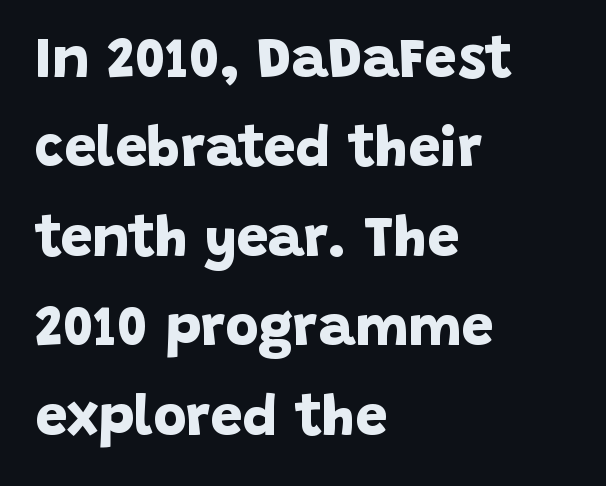
{"serif": "no", "bold": "yes", "weight": "bold", "width": "normal", "stroke_contrast": "low", "x_height": "large", "monospaced": "no", "underline": "no", "align": "left", "line_spacing": "normal", "line_spacing_ratio": 1.57, "letter_spacing": "normal", "letter_spacing_em": 0.0, "glyph_px": 57}
